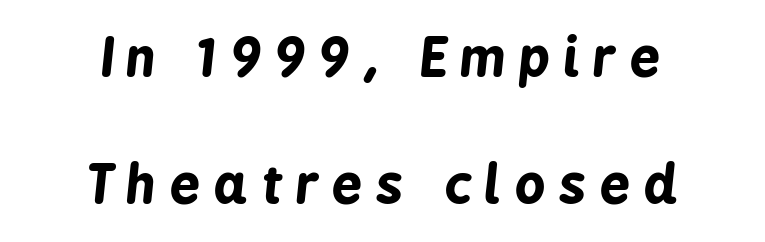
{"italic": "yes", "lean": "right", "slant_degrees": 6, "bold": "yes", "weight": "bold", "width": "condensed", "stroke_contrast": "low", "x_height": "medium", "monospaced": "no", "underline": "no", "align": "center", "line_spacing": "loose", "line_spacing_ratio": 2.39, "letter_spacing": "wide", "letter_spacing_em": 0.26, "glyph_px": 53}
